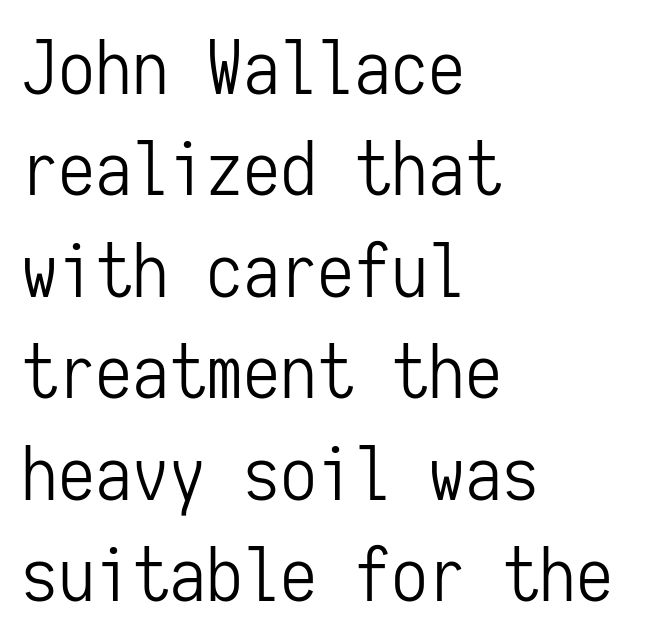
{"serif": "no", "italic": "no", "bold": "no", "weight": "light", "width": "condensed", "stroke_contrast": "low", "x_height": "medium", "monospaced": "yes", "underline": "no", "align": "left", "line_spacing": "normal", "line_spacing_ratio": 1.37, "letter_spacing": "normal", "letter_spacing_em": 0.0, "glyph_px": 74}
